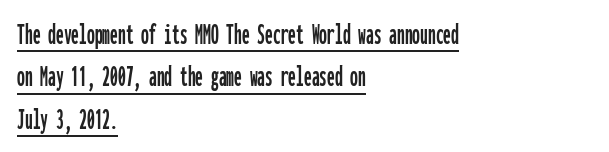
Q: Is the text italic (slanted)? A: No, it is upright.
Q: Is the typeface a serif or a sans-serif typeface? A: Sans-serif.
Q: Is the text underlined? A: Yes.
Q: How is the paragraph aligned? A: Left-aligned.
Q: Is the spacing between letters normal or unusually wide? A: Normal.
Q: Is the spacing between lines tight, normal or loose? A: Normal.
Q: Width (condensed, normal, or wide)? A: Condensed.
Q: Stroke contrast? A: Low.
Q: x-height? A: Medium.
Q: Monospaced? A: Yes.
